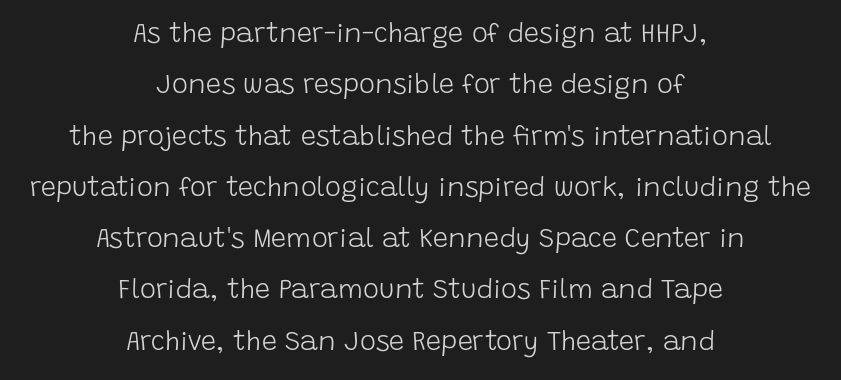
The image shows 27 px text type, upright; set centered, loose line spacing (1.9x), normal letter spacing, not underlined.
